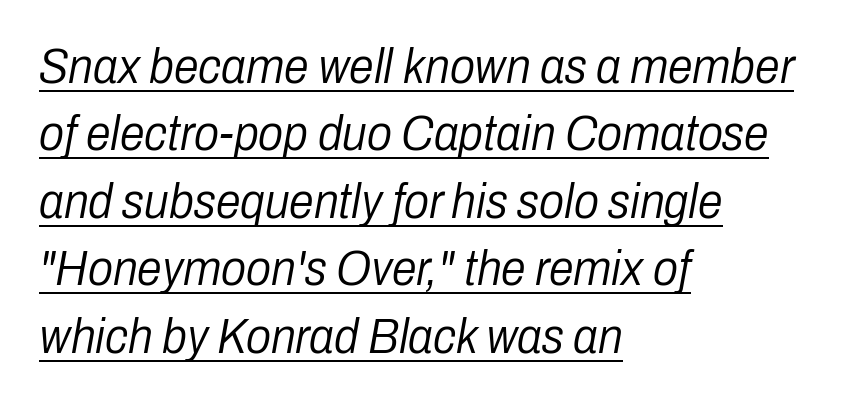
The image shows 50 px light, condensed type, italic (leaning right); set left-aligned, normal line spacing (1.35x), normal letter spacing, underlined; low stroke contrast and a medium x-height.
